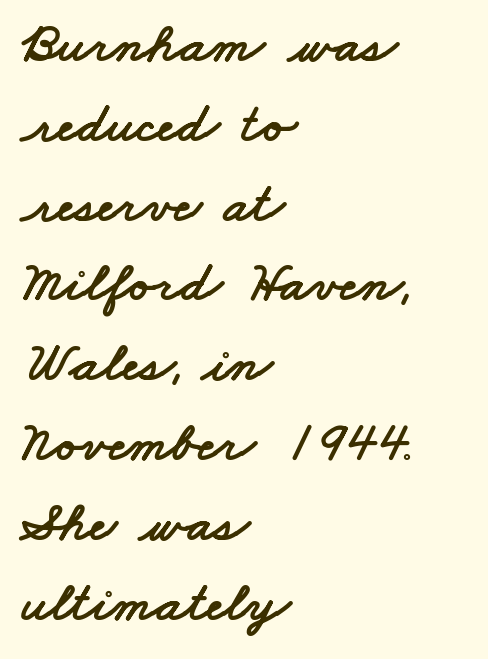
The rows are spaced the way most documents space them. Decoration check: the copy has no underline. The type is set solid horizontally, with unmodified tracking. What kind of face is this? One without serifs — a sans.
